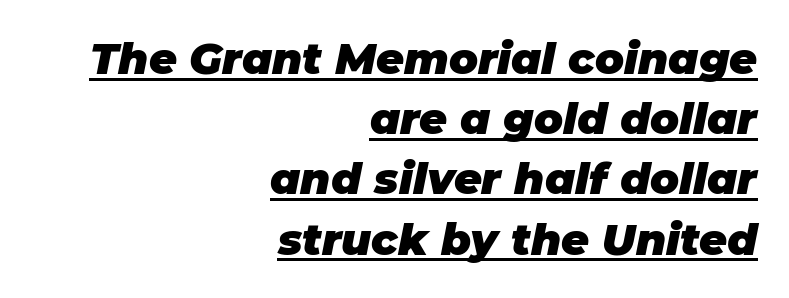
Where is the straight margin? On the right. This sample uses plain, unmodified letter spacing. Like a heading marked for emphasis, these lines bear an underscore. Each new line begins a customary step beneath the previous one.
